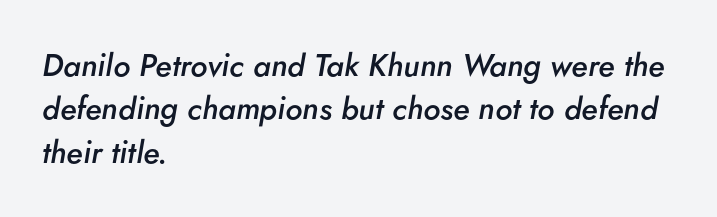
The face used here is proportionally spaced, like ordinary book or web type. The passage shown stacks its lines at a standard gap. Letter spacing: default. The whole block is typeset with a tilt. I'd describe the lettering as semibold — firm but not a full bold. The glyphs are unaccompanied by any horizontal stroke below them.
